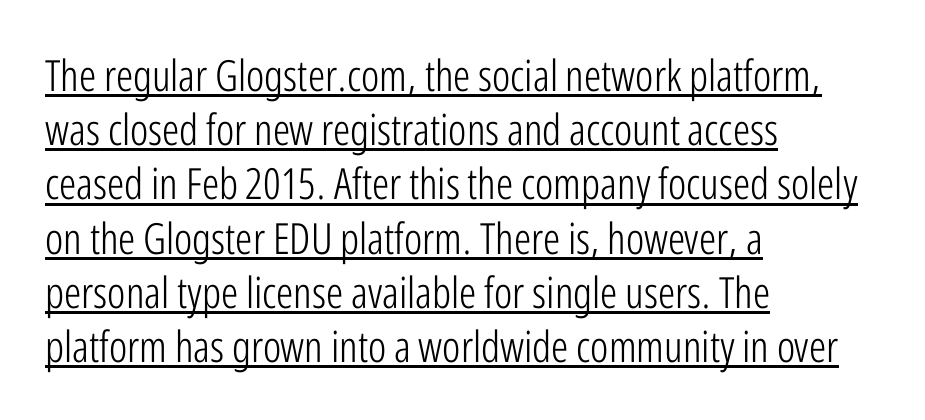
{"serif": "no", "italic": "no", "bold": "no", "weight": "light", "width": "condensed", "stroke_contrast": "low", "x_height": "medium", "monospaced": "no", "underline": "yes", "align": "left", "line_spacing": "normal", "line_spacing_ratio": 1.26, "letter_spacing": "normal", "letter_spacing_em": 0.0, "glyph_px": 43}
